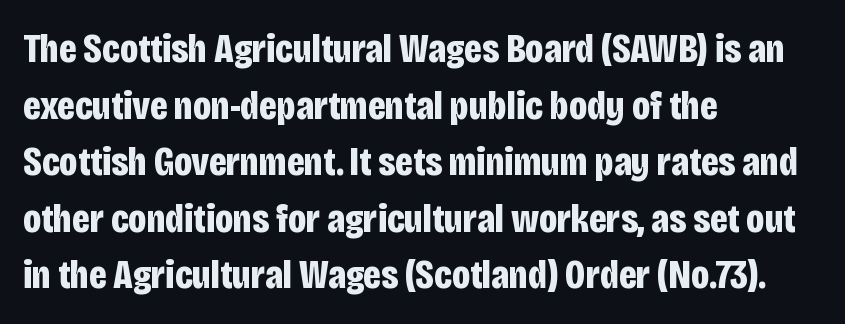
{"serif": "no", "italic": "no", "bold": "yes", "weight": "bold", "width": "condensed", "stroke_contrast": "low", "x_height": "large", "monospaced": "no", "underline": "no", "align": "left", "line_spacing": "normal", "line_spacing_ratio": 1.38, "letter_spacing": "normal", "letter_spacing_em": 0.0, "glyph_px": 41}
